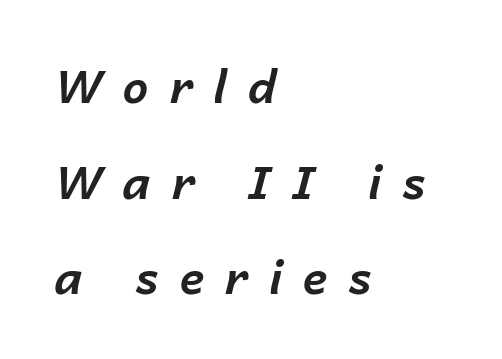
The image shows 46 px bold type, italic (leaning right); set left-aligned, loose line spacing (2.08x), unusually wide letter spacing (+0.45 em), not underlined; low stroke contrast and a medium x-height.
